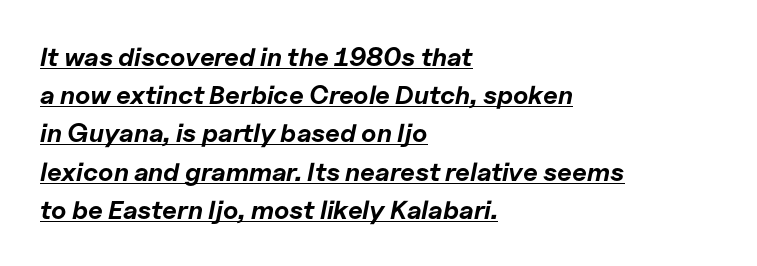
{"italic": "yes", "lean": "right", "slant_degrees": 11, "bold": "yes", "underline": "yes", "align": "left", "line_spacing": "normal", "line_spacing_ratio": 1.47, "letter_spacing": "normal", "letter_spacing_em": 0.0, "glyph_px": 26}
